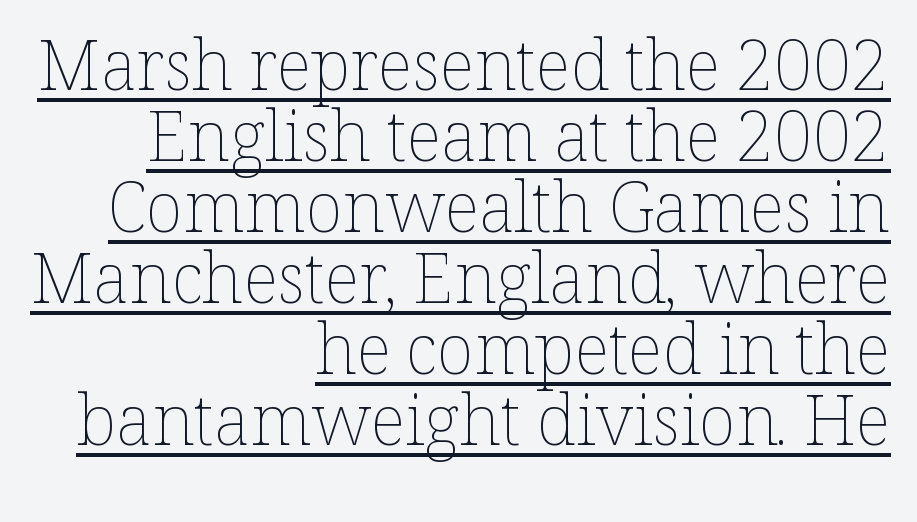
Q: Is the text bold? A: No.
Q: Is the text italic (slanted)? A: No, it is upright.
Q: Is the text underlined? A: Yes.
Q: How is the paragraph aligned? A: Right-aligned.
Q: Is the spacing between letters normal or unusually wide? A: Normal.
Q: Is the spacing between lines tight, normal or loose? A: Tight.
Q: Width (condensed, normal, or wide)? A: Normal.
Q: Stroke contrast? A: Low.
Q: x-height? A: Medium.
Q: Monospaced? A: No.
